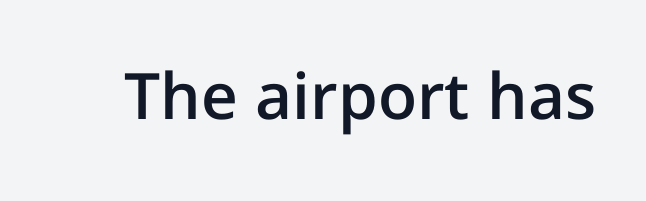
{"serif": "no", "italic": "no", "bold": "semi", "weight": "semibold", "width": "normal", "stroke_contrast": "low", "x_height": "medium", "monospaced": "no", "underline": "no", "letter_spacing": "normal", "letter_spacing_em": 0.0, "glyph_px": 64}
